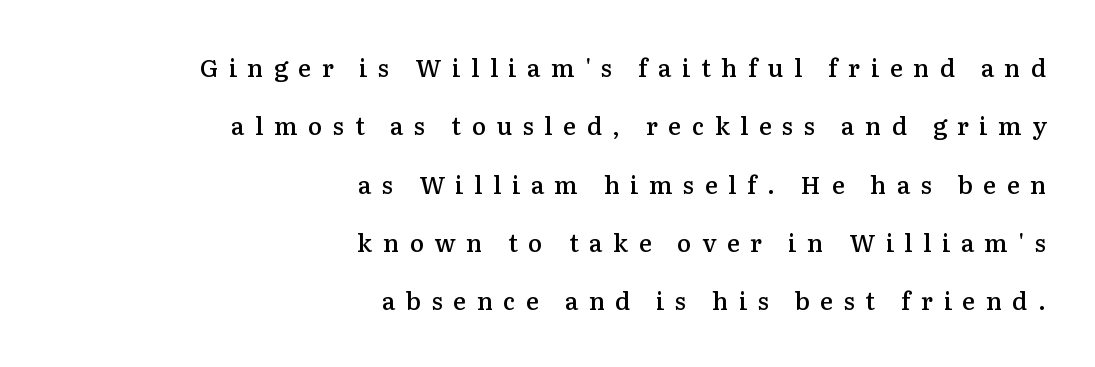
{"italic": "no", "bold": "semi", "underline": "no", "align": "right", "line_spacing": "loose", "line_spacing_ratio": 2.43, "letter_spacing": "wide", "letter_spacing_em": 0.44, "glyph_px": 24}
